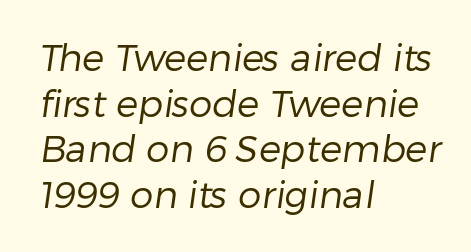
Q: Is the text bold? A: No.
Q: Is the typeface a serif or a sans-serif typeface? A: Sans-serif.
Q: Is the text underlined? A: No.
Q: How is the paragraph aligned? A: Left-aligned.
Q: Is the spacing between letters normal or unusually wide? A: Normal.
Q: Width (condensed, normal, or wide)? A: Normal.
Q: Stroke contrast? A: Low.
Q: x-height? A: Medium.
Q: Monospaced? A: No.
